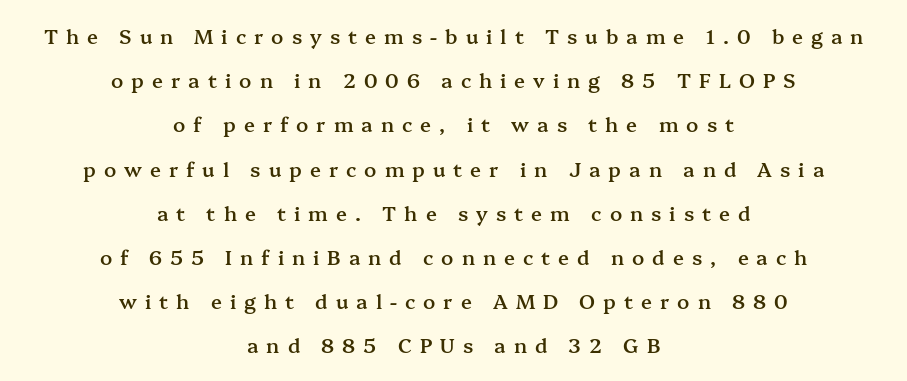
The image shows 20 px text type, upright; set centered, loose line spacing (2.21x), unusually wide letter spacing (+0.4 em), not underlined.
